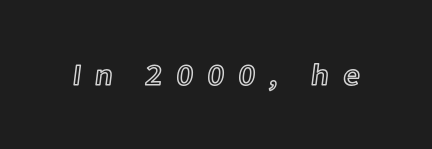
The image shows 30 px text type; set unusually wide letter spacing (+0.45 em), not underlined; a medium x-height.
